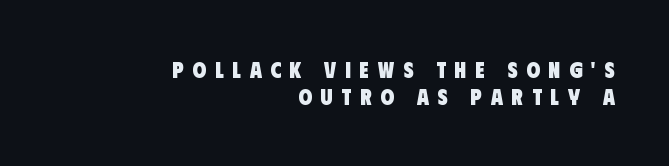
Thick stems and heavy bowls — unmistakably bold. Someone cranked the tracking dial way up on this one. One-word summary of the alignment: right. Descenders are the only things crossing below the line.
